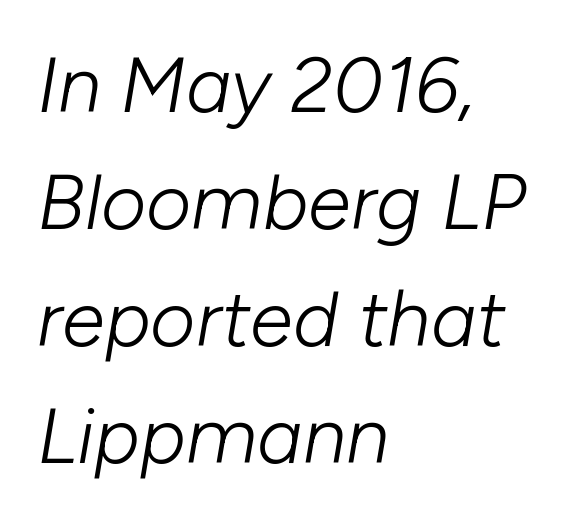
Q: Is the text bold? A: No.
Q: Is the text italic (slanted)? A: Yes, it leans right by about 10 degrees.
Q: Is the text underlined? A: No.
Q: How is the paragraph aligned? A: Left-aligned.
Q: Is the spacing between letters normal or unusually wide? A: Normal.
Q: Is the spacing between lines tight, normal or loose? A: Normal.
Q: Width (condensed, normal, or wide)? A: Normal.
Q: Stroke contrast? A: Low.
Q: x-height? A: Medium.
Q: Monospaced? A: No.
